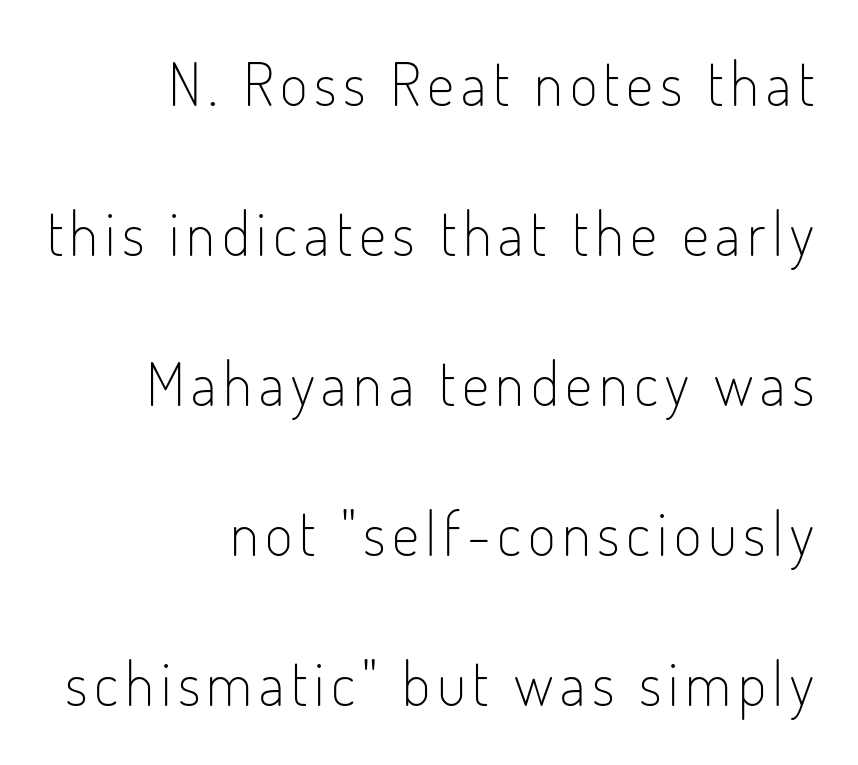
Unlike a traditional serif, this face leaves its strokes unadorned. Varying glyph widths throughout — classic text-font behaviour. Just letters on the line, the space beneath them empty. Compared with a flush-left layout, this one pins lines to the opposite, right side. This sample trades compactness for vertical openness between lines. In terms of posture, this sample is upright.
